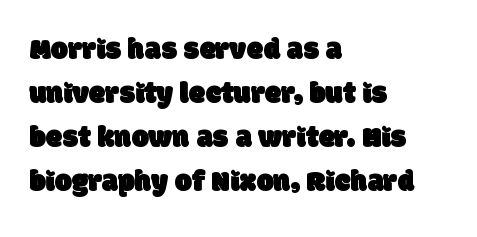
The image shows 30 px sans-serif type; set left-aligned, normal line spacing (1.47x), normal letter spacing, not underlined; low stroke contrast and a large x-height.
